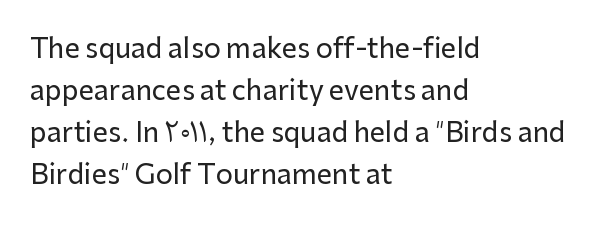
The image shows 27 px text type, upright; set left-aligned, normal line spacing (1.55x), normal letter spacing, not underlined.
